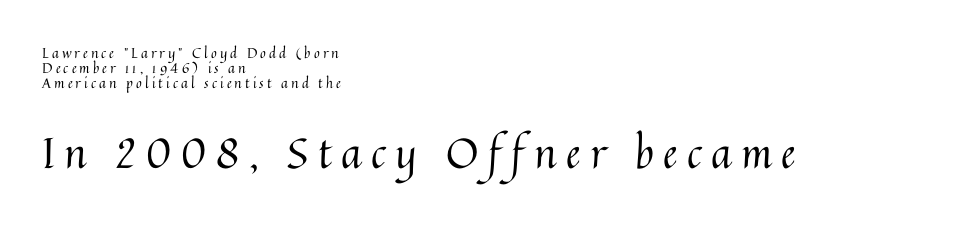
{"bold": "no", "weight": "regular", "width": "normal", "stroke_contrast": "medium", "x_height": "medium", "monospaced": "no", "underline": "no", "align": "left", "line_spacing": "tight", "line_spacing_ratio": 1.06, "letter_spacing": "wide", "letter_spacing_em": 0.22, "larger_block": "second", "size_ratio": 3.0, "glyph_px": 42}
